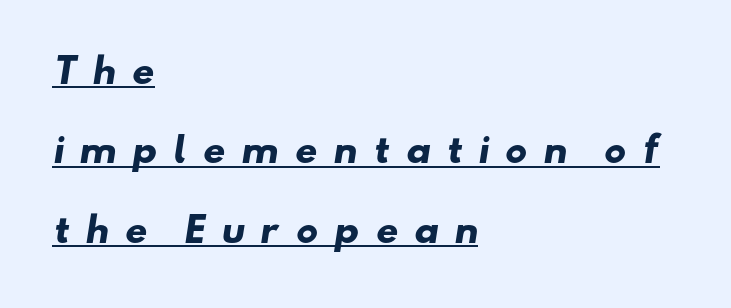
{"serif": "no", "bold": "yes", "weight": "heavy", "width": "wide", "stroke_contrast": "low", "x_height": "small", "monospaced": "no", "underline": "yes", "align": "left", "line_spacing": "loose", "line_spacing_ratio": 2.27, "letter_spacing": "wide", "letter_spacing_em": 0.43, "glyph_px": 35}
